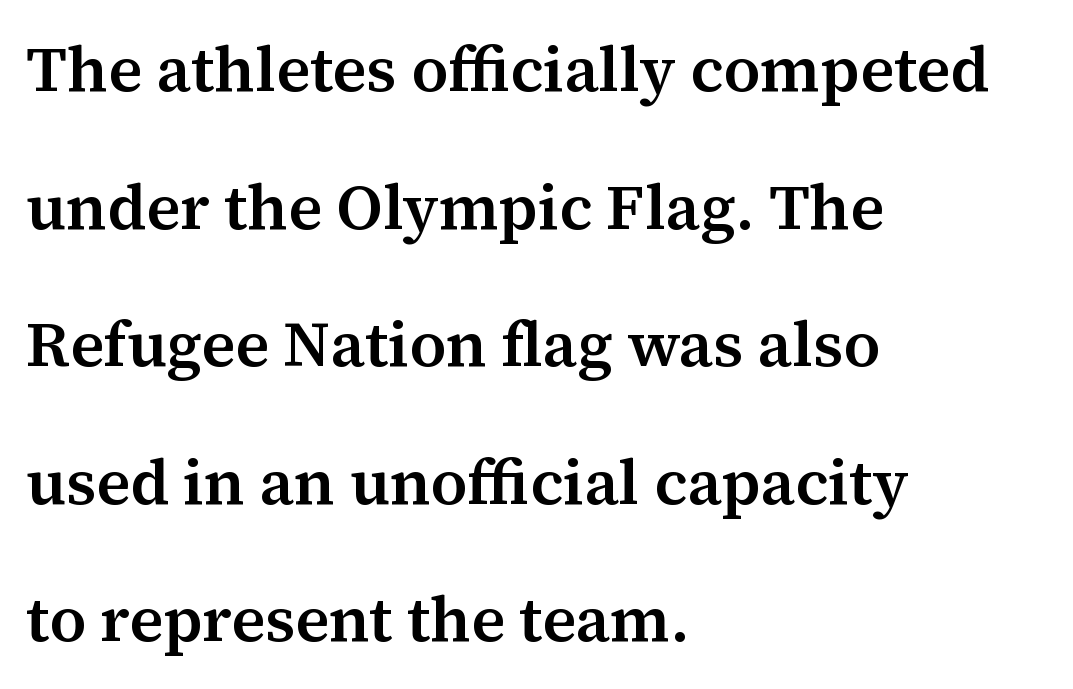
Q: Is the text bold? A: Semi-bold.
Q: Is the text italic (slanted)? A: No, it is upright.
Q: Is the typeface a serif or a sans-serif typeface? A: Serif.
Q: Is the text underlined? A: No.
Q: How is the paragraph aligned? A: Left-aligned.
Q: Is the spacing between letters normal or unusually wide? A: Normal.
Q: Is the spacing between lines tight, normal or loose? A: Loose.
Q: Width (condensed, normal, or wide)? A: Normal.
Q: Stroke contrast? A: Medium.
Q: x-height? A: Medium.
Q: Monospaced? A: No.
